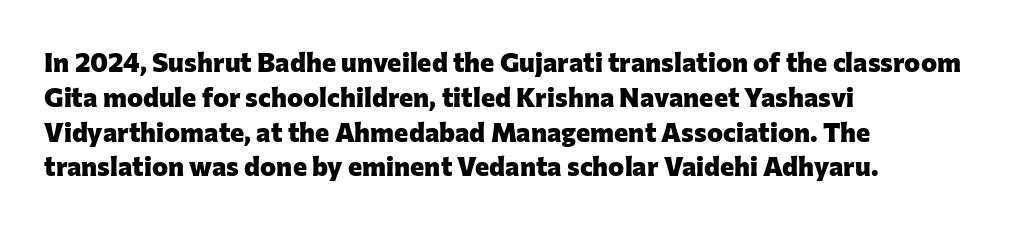
Q: Is the text bold? A: Yes.
Q: Is the text italic (slanted)? A: No, it is upright.
Q: Is the text underlined? A: No.
Q: How is the paragraph aligned? A: Left-aligned.
Q: Is the spacing between letters normal or unusually wide? A: Normal.
Q: Is the spacing between lines tight, normal or loose? A: Normal.
